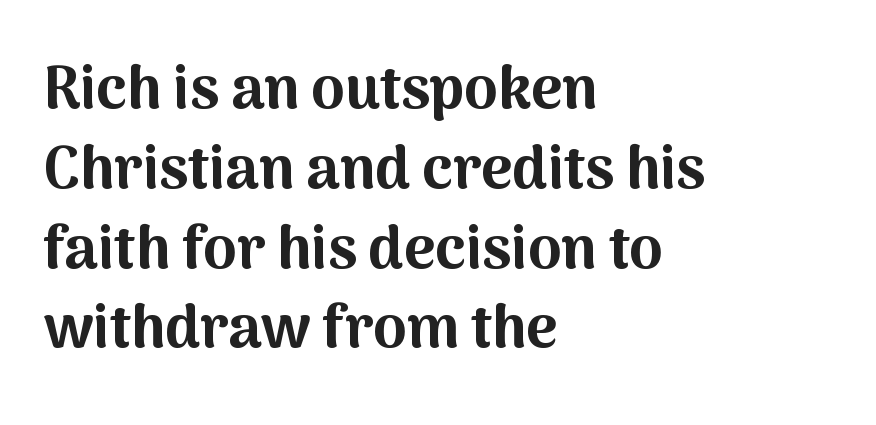
{"serif": "no", "italic": "no", "bold": "yes", "weight": "bold", "width": "normal", "stroke_contrast": "medium", "x_height": "medium", "monospaced": "no", "underline": "no", "align": "left", "line_spacing": "normal", "line_spacing_ratio": 1.33, "letter_spacing": "normal", "letter_spacing_em": 0.0, "glyph_px": 60}
